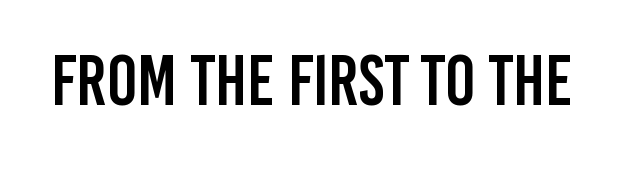
Q: Is the text italic (slanted)? A: No, it is upright.
Q: Is the typeface a serif or a sans-serif typeface? A: Sans-serif.
Q: Is the text underlined? A: No.
Q: Is the spacing between letters normal or unusually wide? A: Normal.
Q: Width (condensed, normal, or wide)? A: Condensed.
Q: Stroke contrast? A: Low.
Q: x-height? A: Large.
Q: Monospaced? A: No.
